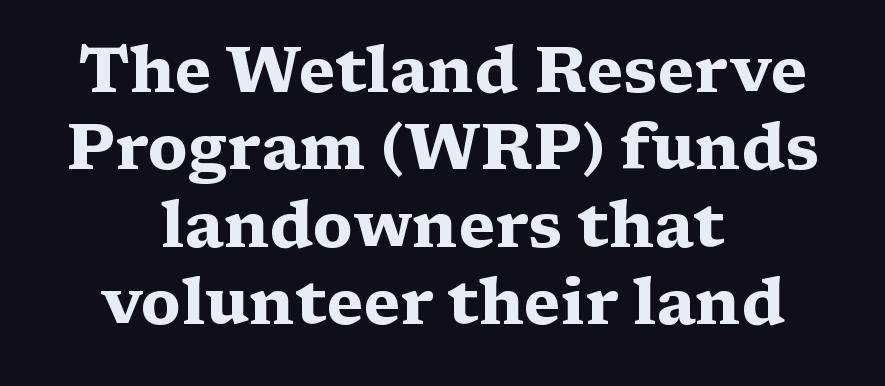
{"serif": "yes", "italic": "no", "bold": "yes", "weight": "heavy", "width": "wide", "stroke_contrast": "medium", "x_height": "medium", "monospaced": "no", "underline": "no", "align": "center", "line_spacing_ratio": 1.21, "letter_spacing": "normal", "letter_spacing_em": 0.0, "glyph_px": 64}
